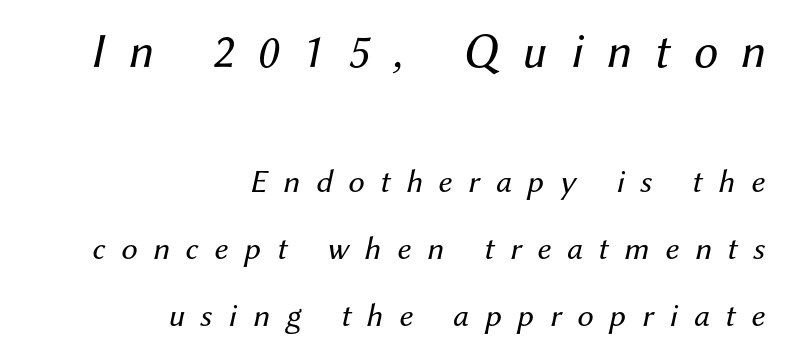
{"italic": "yes", "lean": "right", "slant_degrees": 12, "bold": "no", "weight": "regular", "width": "normal", "stroke_contrast": "medium", "x_height": "medium", "monospaced": "no", "underline": "no", "align": "right", "line_spacing": "loose", "line_spacing_ratio": 2.03, "letter_spacing": "wide", "letter_spacing_em": 0.48, "larger_block": "first", "size_ratio": 1.48, "glyph_px": 49}
